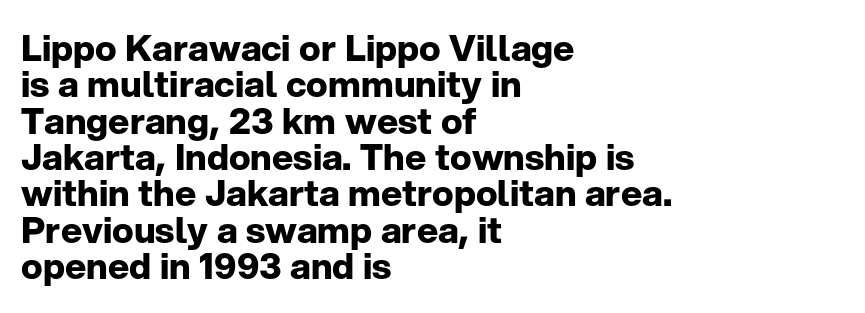
Q: Is the text bold? A: Yes.
Q: Is the text italic (slanted)? A: No, it is upright.
Q: Is the typeface a serif or a sans-serif typeface? A: Sans-serif.
Q: Is the text underlined? A: No.
Q: How is the paragraph aligned? A: Left-aligned.
Q: Is the spacing between letters normal or unusually wide? A: Normal.
Q: Is the spacing between lines tight, normal or loose? A: Tight.
Q: Width (condensed, normal, or wide)? A: Normal.
Q: Stroke contrast? A: Low.
Q: x-height? A: Medium.
Q: Monospaced? A: No.
